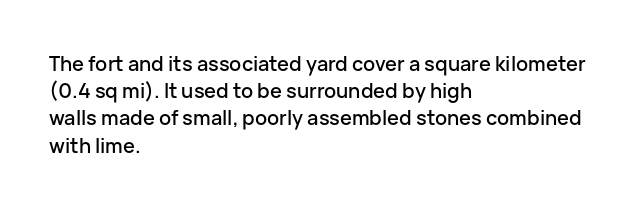
{"italic": "no", "underline": "no", "align": "left", "line_spacing": "normal", "line_spacing_ratio": 1.36, "letter_spacing": "normal", "letter_spacing_em": 0.0, "glyph_px": 20}
